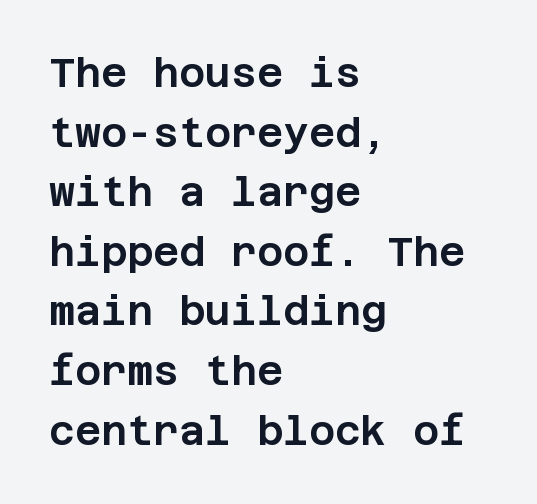
Posture: vertical. The text was rendered using a sans face with plain stroke endings. Notice how the passage keeps a crisp vertical edge on the left only. The zone under the glyphs is completely vacant.
